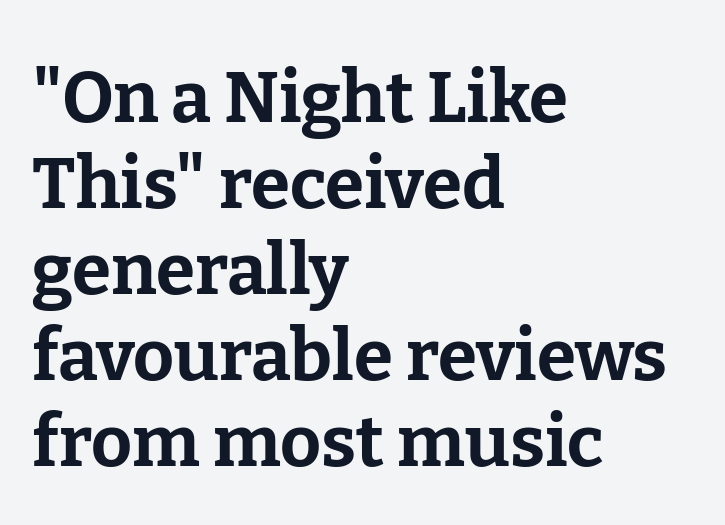
Q: Is the text bold? A: Yes.
Q: Is the text italic (slanted)? A: No, it is upright.
Q: Is the typeface a serif or a sans-serif typeface? A: Serif.
Q: Is the text underlined? A: No.
Q: How is the paragraph aligned? A: Left-aligned.
Q: Is the spacing between letters normal or unusually wide? A: Normal.
Q: Width (condensed, normal, or wide)? A: Normal.
Q: Stroke contrast? A: Low.
Q: x-height? A: Medium.
Q: Monospaced? A: No.
